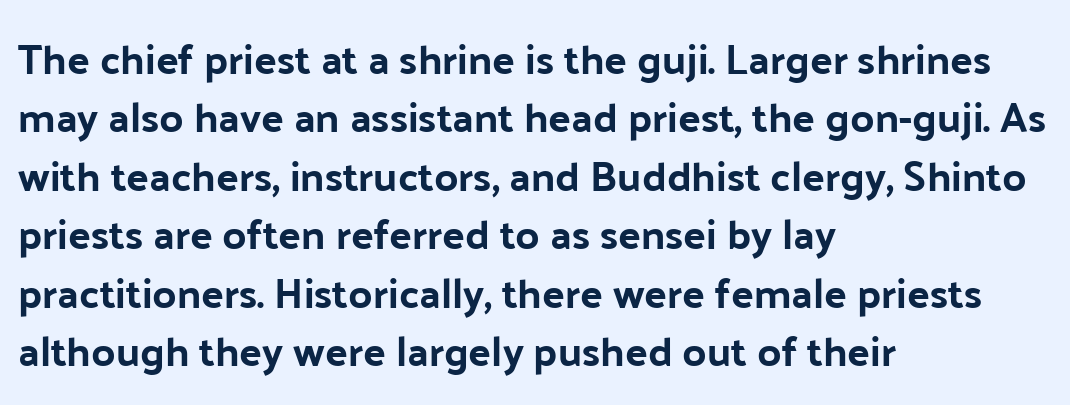
{"serif": "no", "italic": "no", "width": "normal", "stroke_contrast": "low", "x_height": "medium", "monospaced": "no", "underline": "no", "align": "left", "line_spacing": "normal", "line_spacing_ratio": 1.39, "letter_spacing": "normal", "letter_spacing_em": 0.0, "glyph_px": 42}
